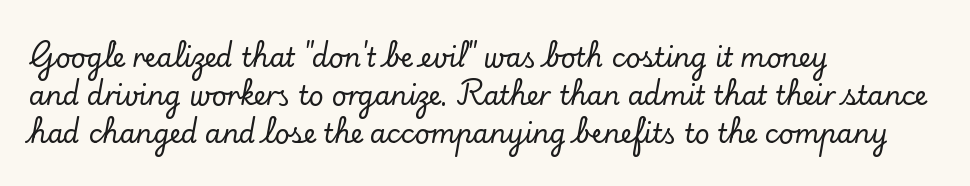
Inter-character spacing is left at the font's built-in metrics. Beneath every word, the page is bare. The typesetter chose a ragged-right arrangement here. Quick note: interline space is typical.
